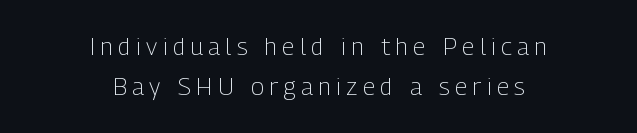
The image shows 24 px text type, upright; set centered, normal line spacing (1.68x), unusually wide letter spacing (+0.23 em), not underlined.
